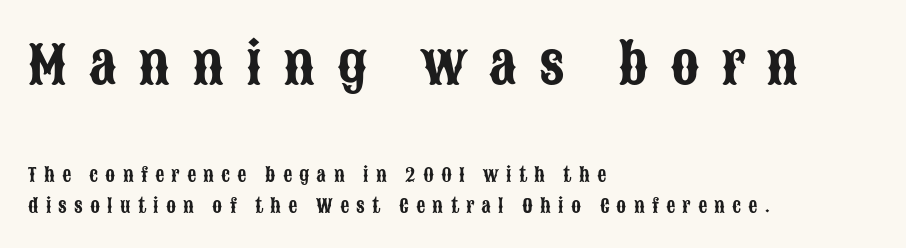
Q: Is the text italic (slanted)? A: No, it is upright.
Q: Is the typeface a serif or a sans-serif typeface? A: Sans-serif.
Q: Is the text underlined? A: No.
Q: How is the paragraph aligned? A: Left-aligned.
Q: Is the spacing between letters normal or unusually wide? A: Unusually wide.
Q: Which block of text is set in a larger size, the first (top) or the second (bottom)? A: The first (top) one.
Q: Width (condensed, normal, or wide)? A: Condensed.
Q: Stroke contrast? A: Low.
Q: x-height? A: Large.
Q: Monospaced? A: No.
